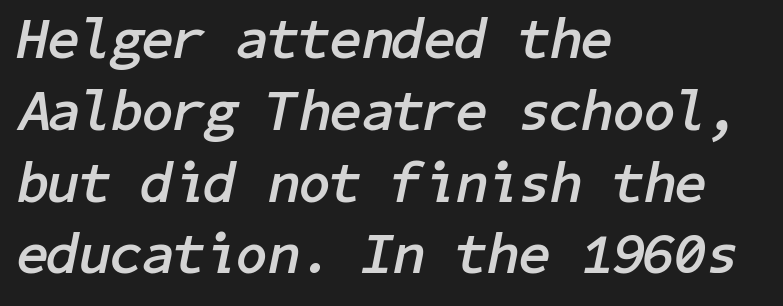
The image shows 57 px semibold type, italic (leaning right); set left-aligned, normal line spacing (1.26x), normal letter spacing, not underlined; low stroke contrast and a medium x-height.
